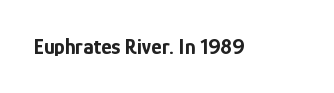
Short note: letters normally spaced. Words float on clear page, feet unadorned. The letters stand upright; this is a roman face. Heavy, bold letterforms.
